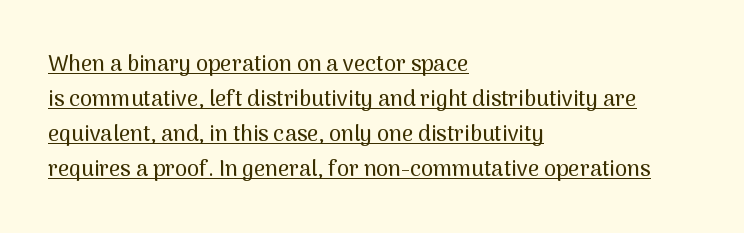
Compared with a centered layout, this one pins lines to the left instead. The space between consecutive lines is moderate. In terms of letterspacing, this is plain default setting. This sample carries an underscore along the baseline area. Does the lettering tilt? It doesn't — this is upright.
